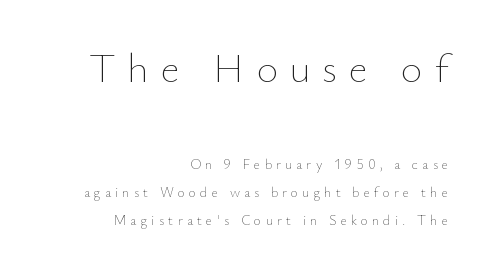
The image shows 41 px thin type, upright; set right-aligned, loose line spacing (2.02x), unusually wide letter spacing (+0.29 em), not underlined; the first (top) block is 2.93x larger; low stroke contrast and a small x-height.
